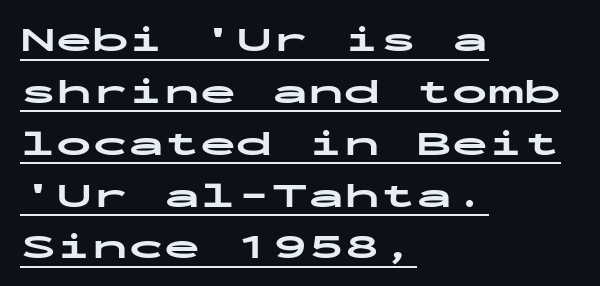
{"serif": "no", "italic": "no", "bold": "yes", "weight": "bold", "width": "wide", "stroke_contrast": "low", "x_height": "medium", "monospaced": "yes", "underline": "yes", "align": "left", "line_spacing": "normal", "line_spacing_ratio": 1.44, "letter_spacing": "normal", "letter_spacing_em": 0.0, "glyph_px": 36}
